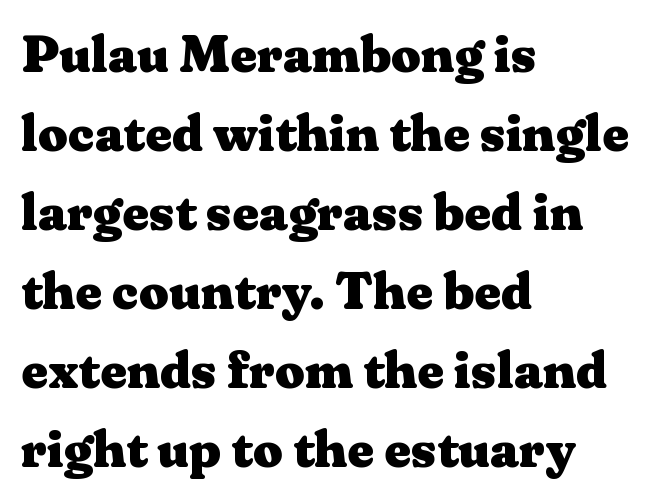
{"serif": "yes", "italic": "no", "bold": "yes", "weight": "heavy", "width": "wide", "stroke_contrast": "medium", "x_height": "medium", "monospaced": "no", "underline": "no", "align": "left", "line_spacing": "normal", "line_spacing_ratio": 1.52, "letter_spacing": "normal", "letter_spacing_em": 0.0, "glyph_px": 52}
